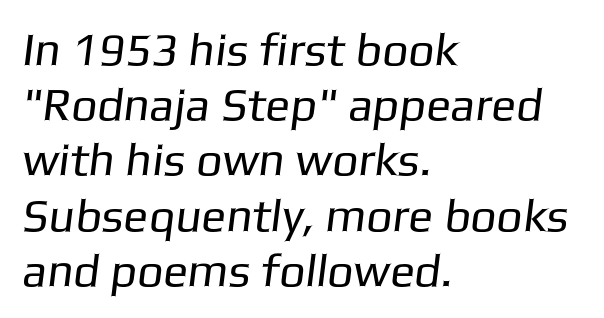
Note the varied advance widths — an 'i' is clearly narrower than an 'm'. The text block is weighted toward the left margin, trailing off unevenly rightward. Characters follow at the spacing the type designer built in. Descenders hang freely into open space. The font sits on the lighter half of the weight spectrum, regular included.
